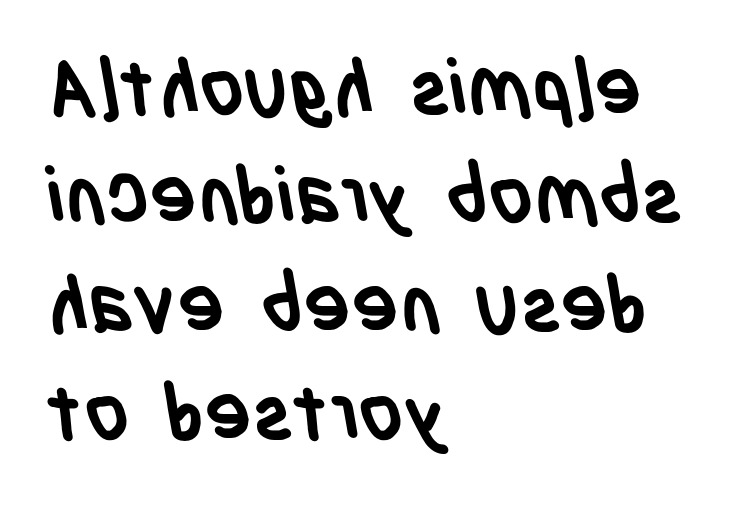
The image shows 78 px semibold, condensed sans-serif type; set left-aligned, normal line spacing (1.39x), normal letter spacing, not underlined; low stroke contrast and a large x-height.
